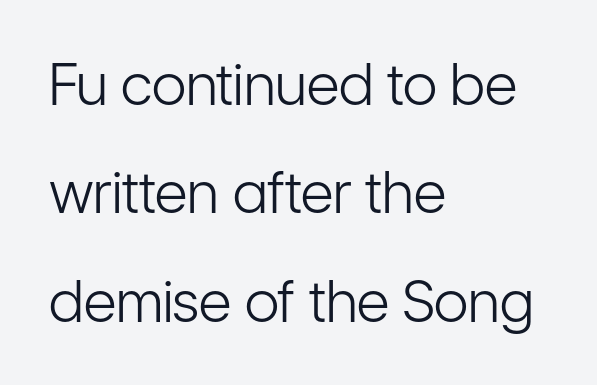
Stroke mass is kept to a normal reading level or below. The text was rendered using a sans face with plain stroke endings. The lines are quadded left. One glance says open: line gaps are wider than usual.
